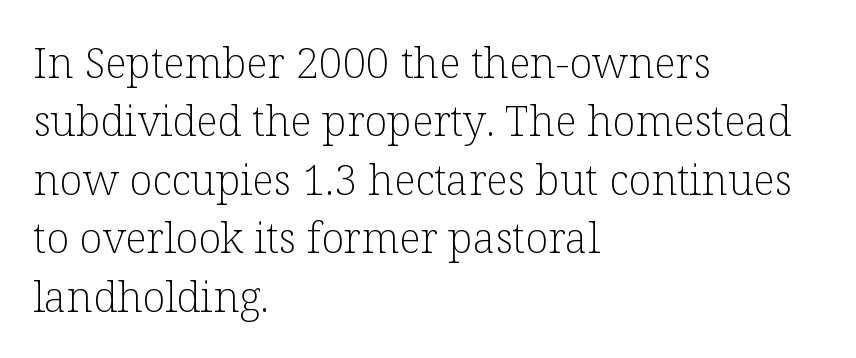
The lines in this sample share a left origin and differ only in where they stop. Is this a heavy cut? Hardly; it is regular or lighter. Just letters on the line, the space beneath them empty. Ordinary non-slanted type is in use. The space between consecutive lines is moderate. The characters display serif detailing at their extremities.
